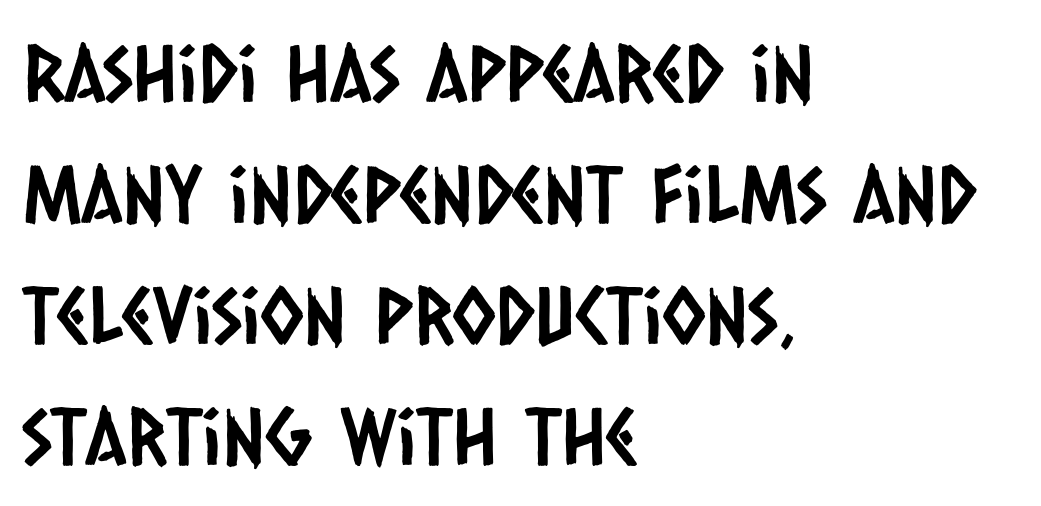
Q: Is the typeface a serif or a sans-serif typeface? A: Sans-serif.
Q: Is the text underlined? A: No.
Q: How is the paragraph aligned? A: Left-aligned.
Q: Is the spacing between letters normal or unusually wide? A: Normal.
Q: Is the spacing between lines tight, normal or loose? A: Normal.
Q: Width (condensed, normal, or wide)? A: Condensed.
Q: Stroke contrast? A: Low.
Q: x-height? A: Large.
Q: Monospaced? A: No.
